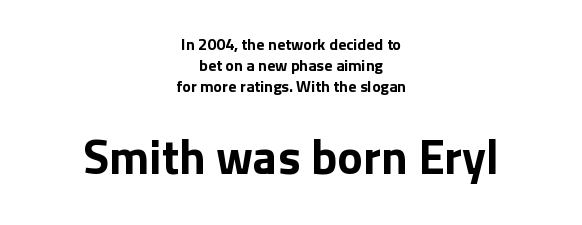
The tracking reads as untouched default to a designer's eye. Size hierarchy here favors the trailing block over the leading one. Underline: absent. Character widths vary here, with narrow letters taking less room than wide ones. Does the type have serifs? No, each stem ends abruptly. Ascenders rise straight up at ninety degrees.
